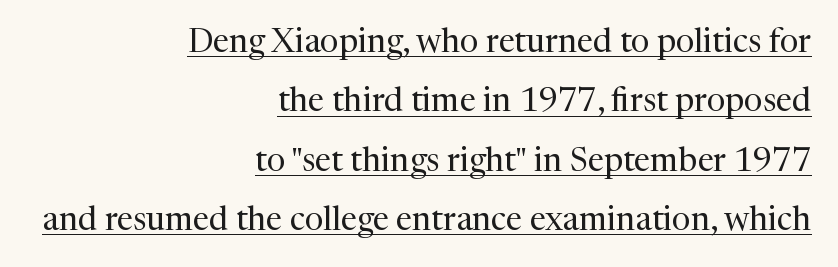
{"serif": "yes", "italic": "no", "bold": "no", "weight": "regular", "width": "normal", "stroke_contrast": "medium", "x_height": "medium", "monospaced": "no", "underline": "yes", "align": "right", "line_spacing_ratio": 1.8, "letter_spacing": "normal", "letter_spacing_em": 0.0, "glyph_px": 33}
